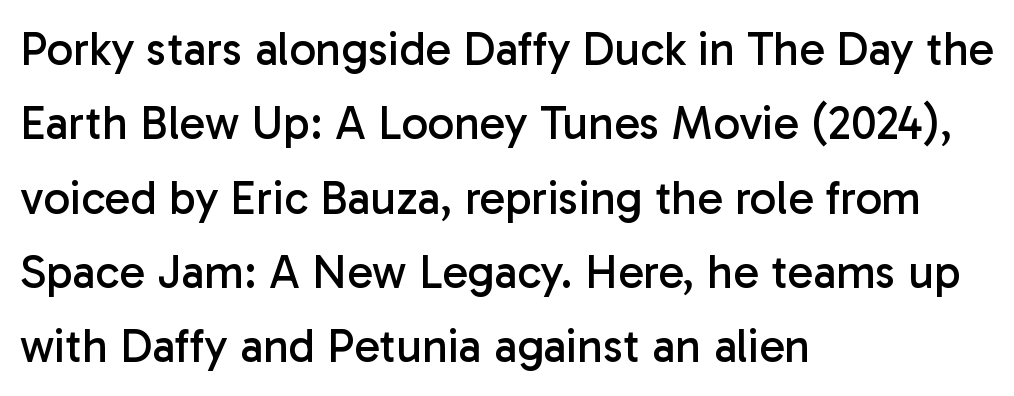
Q: Is the text bold? A: No.
Q: Is the text italic (slanted)? A: No, it is upright.
Q: Is the typeface a serif or a sans-serif typeface? A: Sans-serif.
Q: Is the text underlined? A: No.
Q: How is the paragraph aligned? A: Left-aligned.
Q: Is the spacing between letters normal or unusually wide? A: Normal.
Q: Is the spacing between lines tight, normal or loose? A: Normal.
Q: Width (condensed, normal, or wide)? A: Normal.
Q: Stroke contrast? A: Low.
Q: x-height? A: Medium.
Q: Monospaced? A: No.
